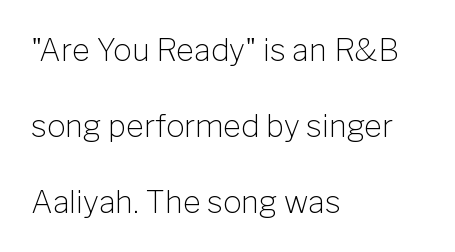
Here the designer chose a conventional face with non-uniform glyph widths. Loosely led — the rows are spread out. The strip under each line holds only bare page. In terms of posture, this sample is upright.
